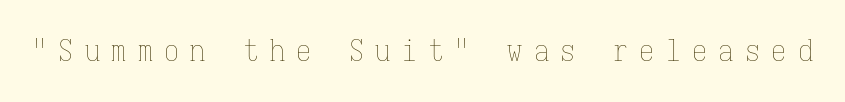
In terms of posture, this sample is upright. The rendering uses typewriter-style spacing with identical character cells. Heft: none added — not bold. Type without underlining. The type is letterspaced generously, with wide tracking.
